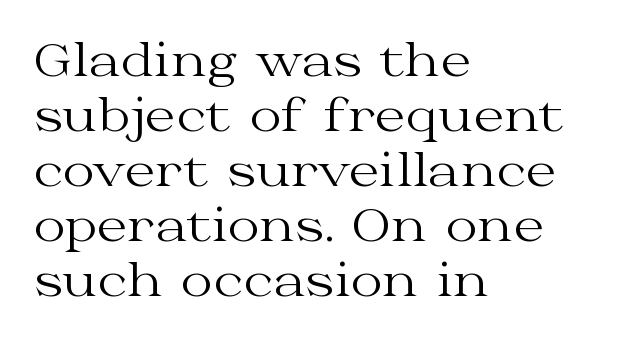
Q: Is the text bold? A: No.
Q: Is the text italic (slanted)? A: No, it is upright.
Q: Is the typeface a serif or a sans-serif typeface? A: Serif.
Q: Is the text underlined? A: No.
Q: How is the paragraph aligned? A: Left-aligned.
Q: Is the spacing between letters normal or unusually wide? A: Normal.
Q: Is the spacing between lines tight, normal or loose? A: Normal.
Q: Width (condensed, normal, or wide)? A: Wide.
Q: Stroke contrast? A: Medium.
Q: x-height? A: Medium.
Q: Monospaced? A: No.
